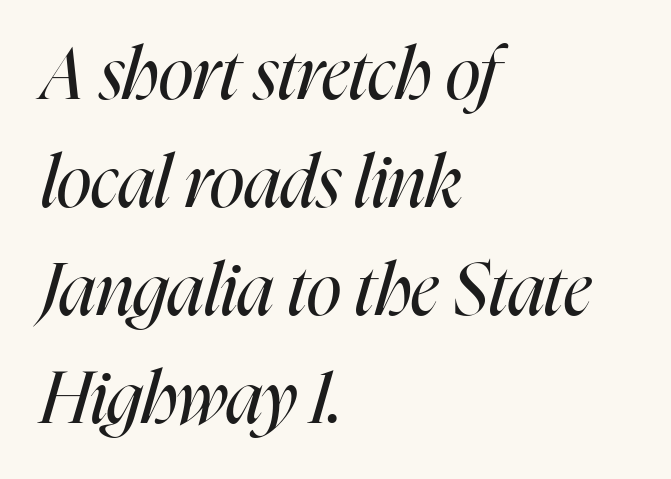
The image shows 72 px regular-weight, condensed type, italic (leaning right); set left-aligned, normal line spacing (1.5x), normal letter spacing, not underlined; high stroke contrast and a medium x-height.
